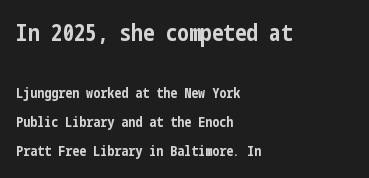
The image shows 23 px bold type, upright; set left-aligned, loose line spacing (2.1x), normal letter spacing, not underlined; the first (top) block is 1.64x larger.
